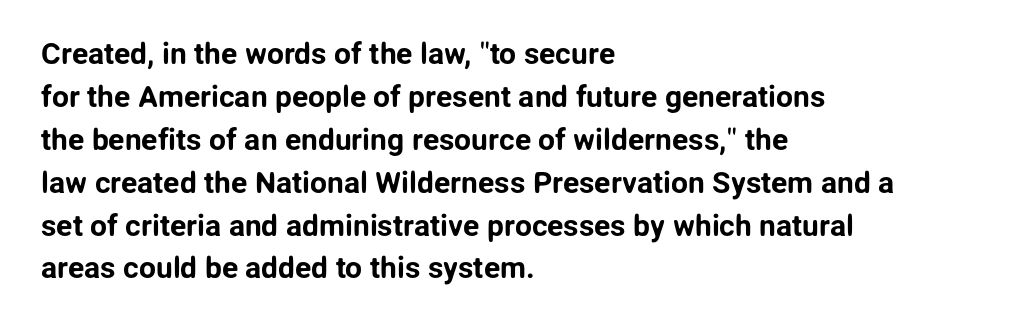
Q: Is the text italic (slanted)? A: No, it is upright.
Q: Is the typeface a serif or a sans-serif typeface? A: Sans-serif.
Q: Is the text underlined? A: No.
Q: How is the paragraph aligned? A: Left-aligned.
Q: Is the spacing between letters normal or unusually wide? A: Normal.
Q: Is the spacing between lines tight, normal or loose? A: Normal.
Q: Width (condensed, normal, or wide)? A: Normal.
Q: Stroke contrast? A: Low.
Q: x-height? A: Medium.
Q: Monospaced? A: No.
